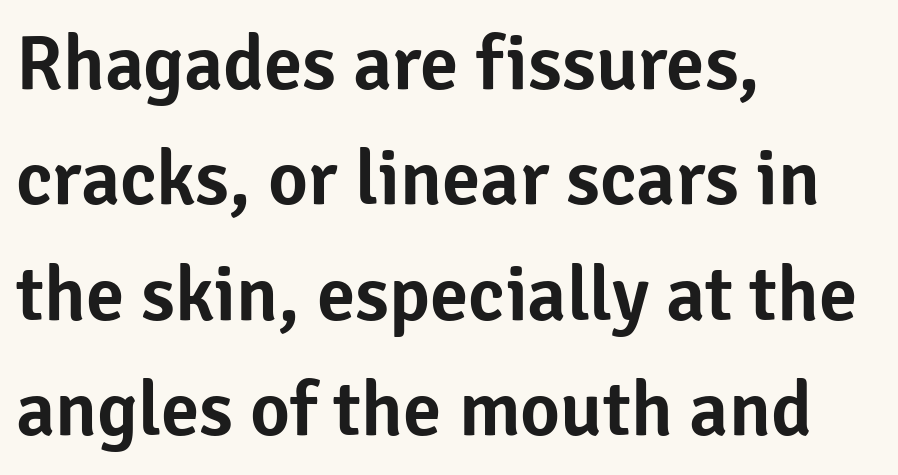
Q: Is the text italic (slanted)? A: No, it is upright.
Q: Is the typeface a serif or a sans-serif typeface? A: Sans-serif.
Q: Is the text underlined? A: No.
Q: How is the paragraph aligned? A: Left-aligned.
Q: Is the spacing between letters normal or unusually wide? A: Normal.
Q: Is the spacing between lines tight, normal or loose? A: Normal.
Q: Width (condensed, normal, or wide)? A: Normal.
Q: Stroke contrast? A: Low.
Q: x-height? A: Medium.
Q: Monospaced? A: No.
